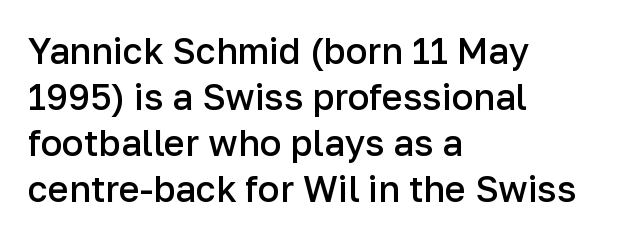
{"serif": "no", "italic": "no", "bold": "semi", "weight": "semibold", "width": "normal", "stroke_contrast": "low", "x_height": "medium", "monospaced": "no", "underline": "no", "align": "left", "line_spacing": "normal", "line_spacing_ratio": 1.28, "letter_spacing": "normal", "letter_spacing_em": 0.0, "glyph_px": 36}
